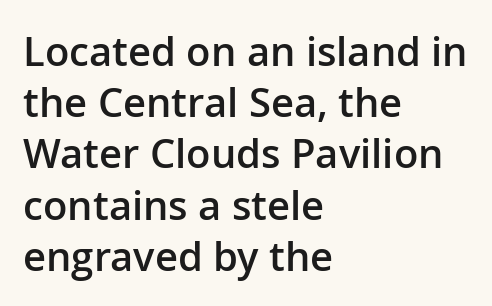
A classic flush-left, rag-right setting is used for this passage. What weight is shown? A semibold, between regular and bold. Nothing sits at the stroke ends, so this counts as sans-serif. Plain, unruled lines of type. Caption: standard tracking, unaltered.
